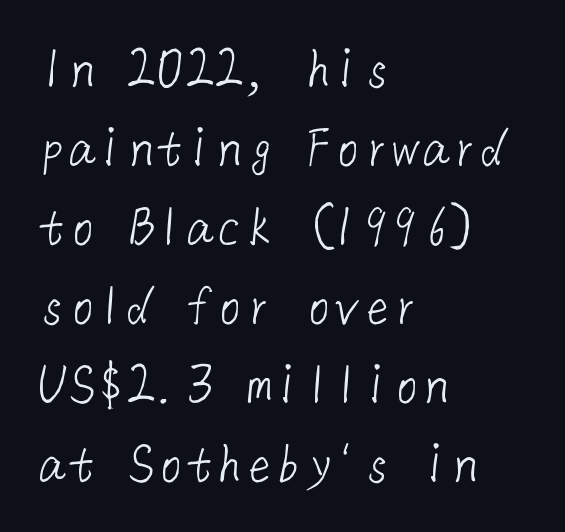
Q: Is the text bold? A: No.
Q: Is the typeface a serif or a sans-serif typeface? A: Sans-serif.
Q: Is the text underlined? A: No.
Q: How is the paragraph aligned? A: Left-aligned.
Q: Is the spacing between letters normal or unusually wide? A: Normal.
Q: Is the spacing between lines tight, normal or loose? A: Normal.
Q: Width (condensed, normal, or wide)? A: Normal.
Q: Stroke contrast? A: Low.
Q: x-height? A: Medium.
